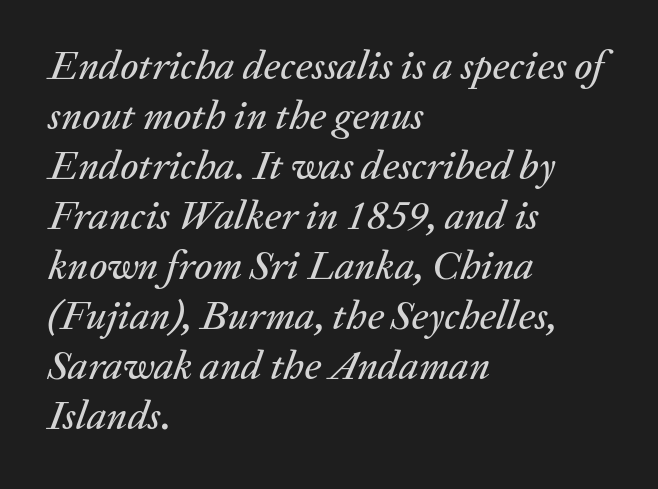
Q: Is the text italic (slanted)? A: Yes, it leans right by about 20 degrees.
Q: Is the text underlined? A: No.
Q: How is the paragraph aligned? A: Left-aligned.
Q: Is the spacing between letters normal or unusually wide? A: Normal.
Q: Width (condensed, normal, or wide)? A: Normal.
Q: Stroke contrast? A: Medium.
Q: x-height? A: Medium.
Q: Monospaced? A: No.
